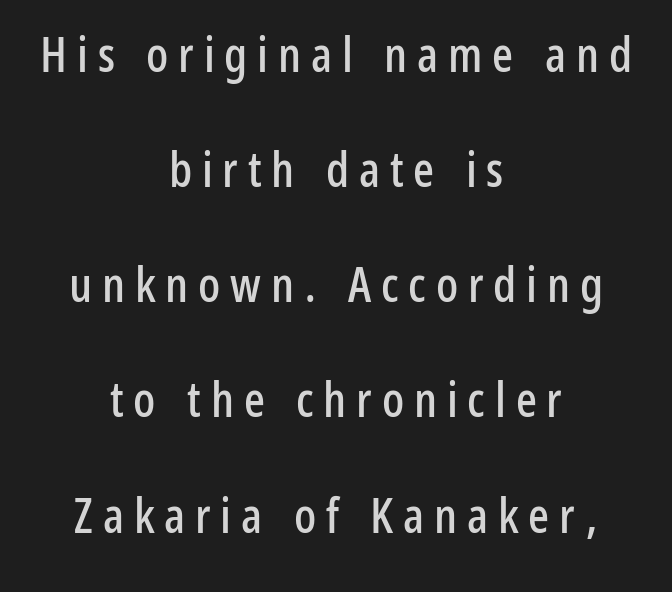
Students, observe: this is what heavily led, spacious text looks like. Horizontally, the lines are justified to the midpoint only. Note: no serifs on the glyphs. Posture: vertical. In terms of letterspacing, this is a distinctly airy, spread setting. The letters advance in unequal steps, a hallmark of proportional type.
